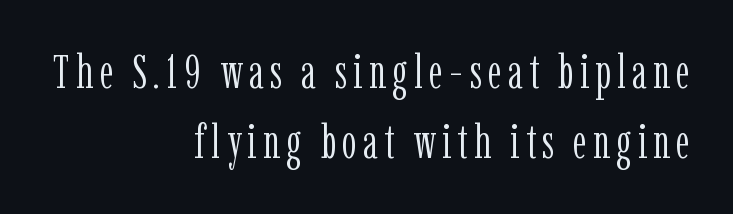
Q: Is the text bold? A: No.
Q: Is the text italic (slanted)? A: No, it is upright.
Q: Is the typeface a serif or a sans-serif typeface? A: Serif.
Q: Is the text underlined? A: No.
Q: How is the paragraph aligned? A: Right-aligned.
Q: Is the spacing between lines tight, normal or loose? A: Normal.
Q: Width (condensed, normal, or wide)? A: Condensed.
Q: Stroke contrast? A: Low.
Q: x-height? A: Medium.
Q: Monospaced? A: No.
